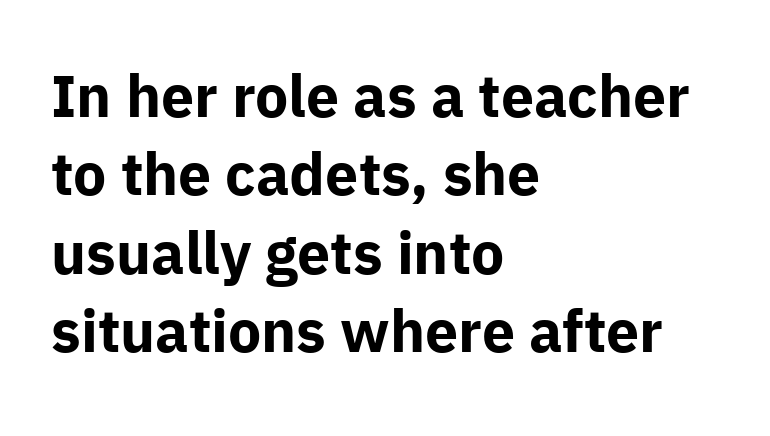
{"serif": "no", "italic": "no", "bold": "yes", "weight": "bold", "width": "normal", "stroke_contrast": "low", "x_height": "medium", "monospaced": "no", "underline": "no", "align": "left", "line_spacing": "normal", "line_spacing_ratio": 1.33, "letter_spacing": "normal", "letter_spacing_em": 0.0, "glyph_px": 59}
